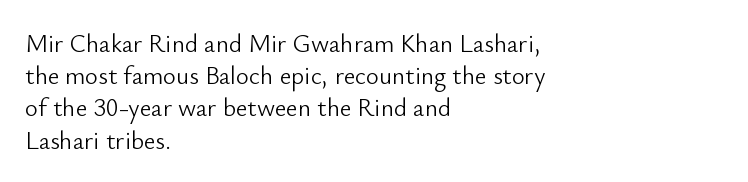
Q: Is the text bold? A: No.
Q: Is the text italic (slanted)? A: No, it is upright.
Q: Is the text underlined? A: No.
Q: How is the paragraph aligned? A: Left-aligned.
Q: Is the spacing between letters normal or unusually wide? A: Normal.
Q: Is the spacing between lines tight, normal or loose? A: Normal.
